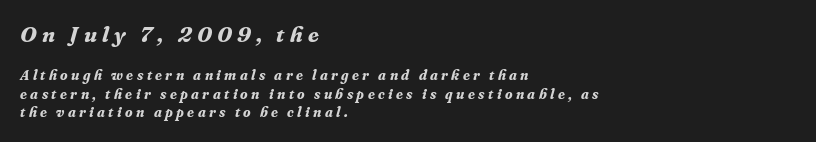
Q: Is the text bold? A: Yes.
Q: Is the text italic (slanted)? A: Yes, it leans right by about 16 degrees.
Q: Is the text underlined? A: No.
Q: How is the paragraph aligned? A: Left-aligned.
Q: Is the spacing between letters normal or unusually wide? A: Unusually wide.
Q: Is the spacing between lines tight, normal or loose? A: Normal.
Q: Which block of text is set in a larger size, the first (top) or the second (bottom)? A: The first (top) one.
